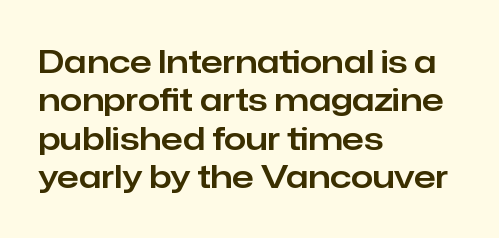
Q: Is the text italic (slanted)? A: No, it is upright.
Q: Is the typeface a serif or a sans-serif typeface? A: Sans-serif.
Q: Is the text underlined? A: No.
Q: How is the paragraph aligned? A: Left-aligned.
Q: Is the spacing between letters normal or unusually wide? A: Normal.
Q: Width (condensed, normal, or wide)? A: Normal.
Q: Stroke contrast? A: Low.
Q: x-height? A: Medium.
Q: Monospaced? A: No.
